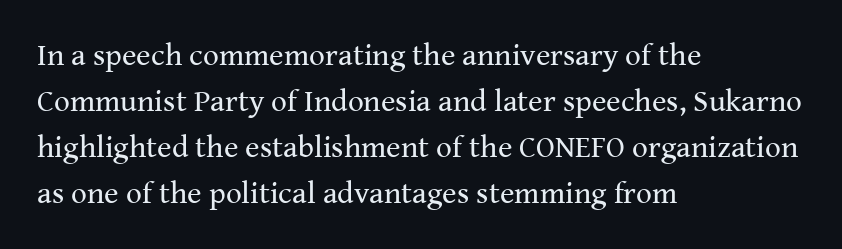
The image shows 31 px regular-weight serif type, upright; set left-aligned, normal line spacing (1.48x), normal letter spacing, not underlined; medium stroke contrast and a medium x-height.
